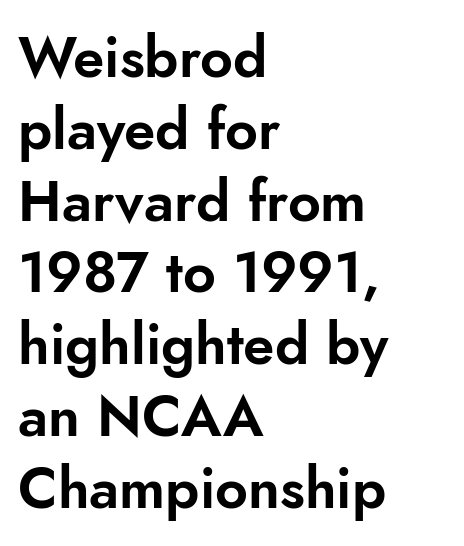
Descenders are the only things crossing below the line. Examine the stroke ends and you'll find no serifs. Looks like regular typesetting: each glyph gets only the width it needs. This sample uses an upright cut, with every glyph sitting square on the baseline. Baseline-to-baseline distance is the conventional proportion of letter height. The horizontal fit of the characters is conventional and even.
